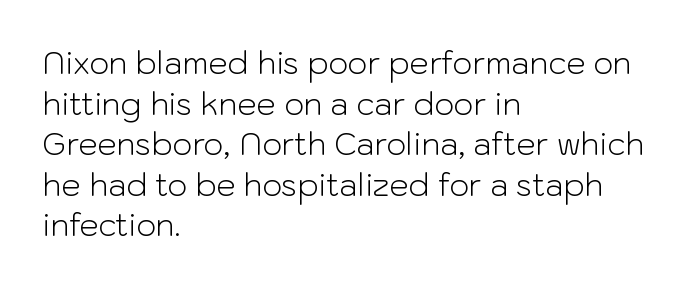
{"serif": "no", "italic": "no", "bold": "no", "weight": "light", "width": "normal", "stroke_contrast": "low", "x_height": "medium", "monospaced": "no", "underline": "no", "align": "left", "line_spacing": "normal", "line_spacing_ratio": 1.31, "letter_spacing": "normal", "letter_spacing_em": 0.0, "glyph_px": 31}
